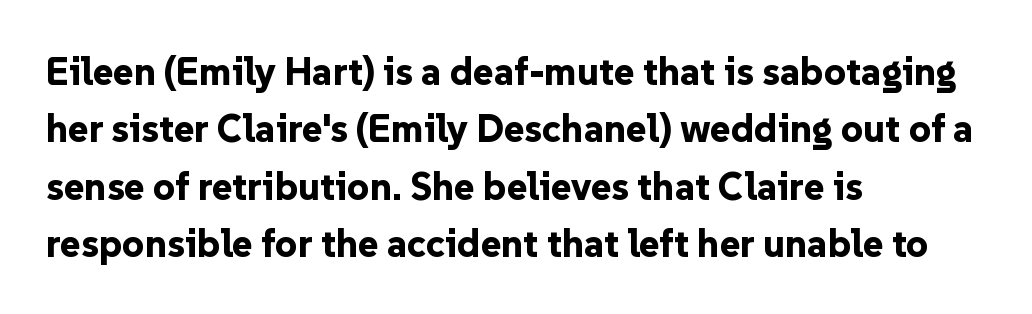
{"serif": "no", "italic": "no", "bold": "yes", "weight": "bold", "width": "normal", "stroke_contrast": "low", "x_height": "medium", "monospaced": "no", "underline": "no", "align": "left", "line_spacing": "normal", "line_spacing_ratio": 1.47, "letter_spacing": "normal", "letter_spacing_em": 0.0, "glyph_px": 39}
